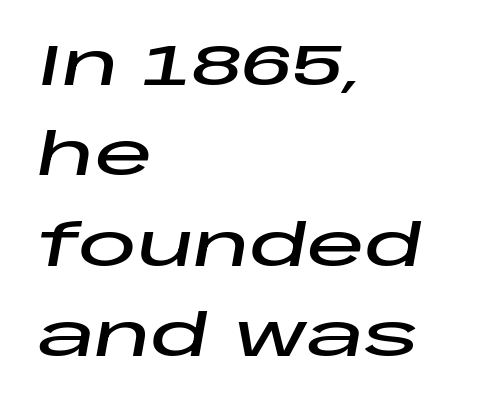
{"italic": "yes", "lean": "right", "slant_degrees": 10, "width": "wide", "stroke_contrast": "low", "x_height": "large", "monospaced": "no", "underline": "no", "align": "left", "line_spacing": "normal", "line_spacing_ratio": 1.56, "letter_spacing": "normal", "letter_spacing_em": 0.0, "glyph_px": 58}
